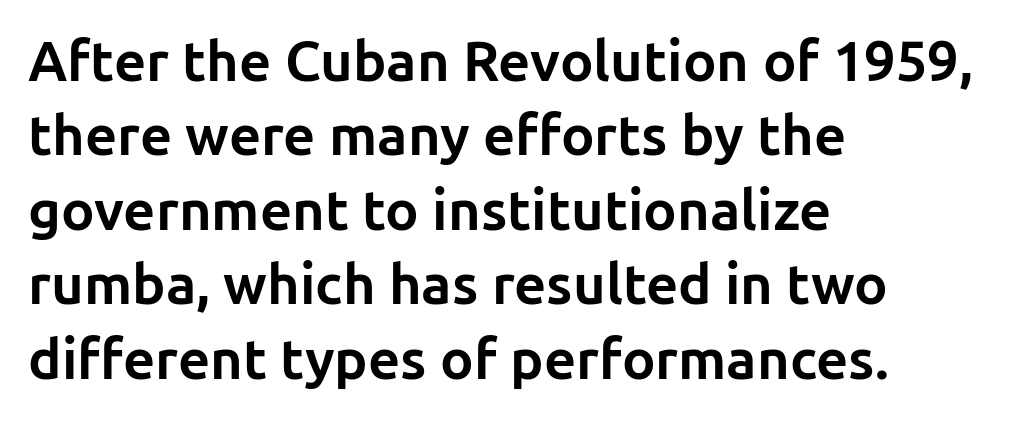
{"serif": "no", "italic": "no", "bold": "yes", "weight": "bold", "width": "normal", "stroke_contrast": "low", "x_height": "medium", "monospaced": "no", "underline": "no", "align": "left", "line_spacing": "normal", "line_spacing_ratio": 1.33, "letter_spacing": "normal", "letter_spacing_em": 0.0, "glyph_px": 56}
